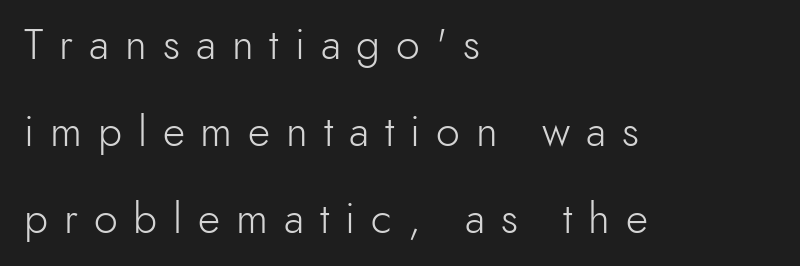
Are there feet on the stems? There aren't — it's a sans. Whoever set this chose breathing room over compactness in the vertical rhythm. Characters remain perfectly vertical along every line. Character widths vary here, with narrow letters taking less room than wide ones. Leftover space on each line is placed entirely after the last word. Stroke mass is kept to a normal reading level or below.
